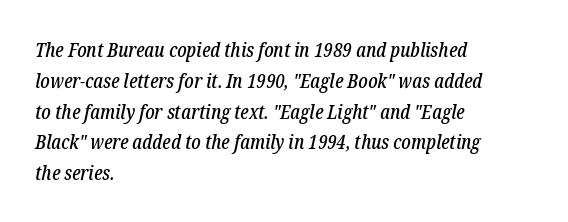
Does extra space separate the letters? No, they use regular spacing. In terms of leading, this rendering sits right in the middle. Type without underlining. The passage is arranged the way most books set body copy — flush left.
